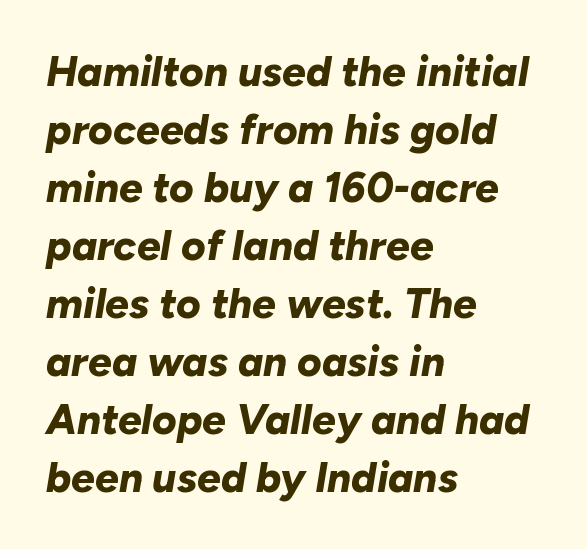
{"italic": "yes", "lean": "right", "slant_degrees": 10, "bold": "yes", "weight": "bold", "width": "normal", "stroke_contrast": "low", "x_height": "medium", "monospaced": "no", "underline": "no", "align": "left", "line_spacing": "normal", "line_spacing_ratio": 1.38, "letter_spacing": "normal", "letter_spacing_em": 0.0, "glyph_px": 42}
